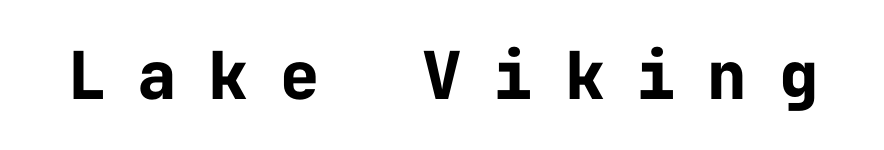
{"serif": "no", "italic": "no", "bold": "yes", "weight": "bold", "width": "normal", "stroke_contrast": "low", "x_height": "medium", "monospaced": "yes", "underline": "no", "letter_spacing": "wide", "letter_spacing_em": 0.48, "glyph_px": 66}
